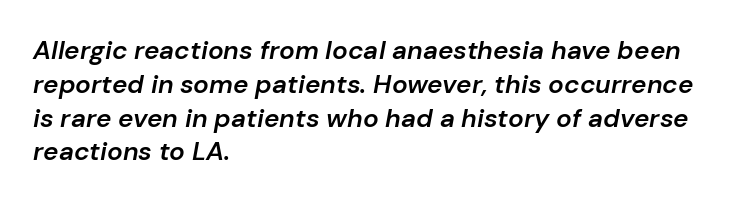
Is the letter spacing exaggerated? No — it looks like the ordinary default. The compositor pushed each line to the left boundary. The rendering uses a semibold face; strokes are thickened but not to full bold. The block of text has a typical density, with ordinary space between rows.
